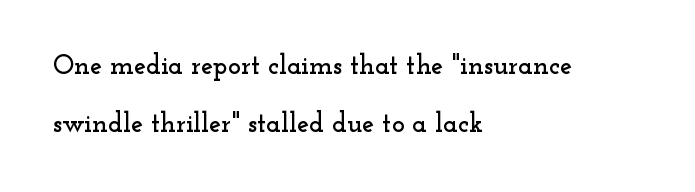
{"italic": "no", "underline": "no", "align": "left", "line_spacing": "loose", "line_spacing_ratio": 2.14, "letter_spacing": "normal", "letter_spacing_em": 0.0, "glyph_px": 27}
